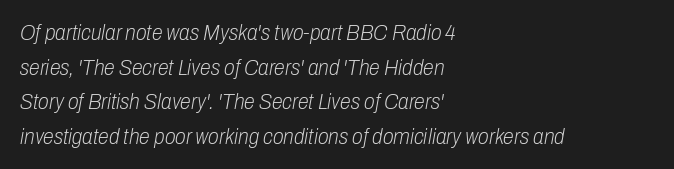
{"italic": "yes", "lean": "right", "slant_degrees": 10, "bold": "no", "underline": "no", "align": "left", "line_spacing": "normal", "line_spacing_ratio": 1.57, "letter_spacing": "normal", "letter_spacing_em": 0.0, "glyph_px": 22}
